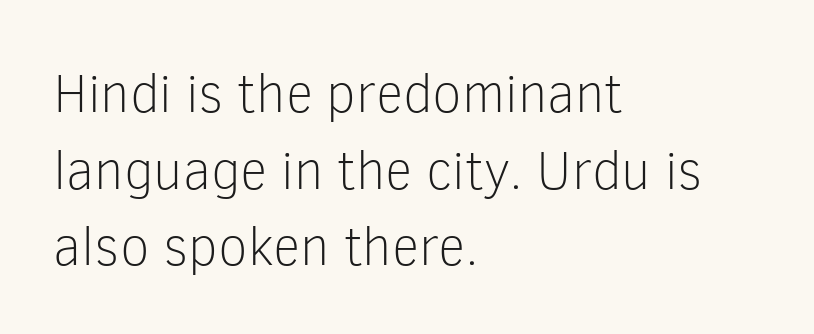
{"serif": "no", "italic": "no", "bold": "no", "weight": "light", "width": "normal", "stroke_contrast": "low", "x_height": "medium", "monospaced": "no", "underline": "no", "align": "left", "line_spacing": "normal", "line_spacing_ratio": 1.42, "letter_spacing": "normal", "letter_spacing_em": 0.0, "glyph_px": 54}
